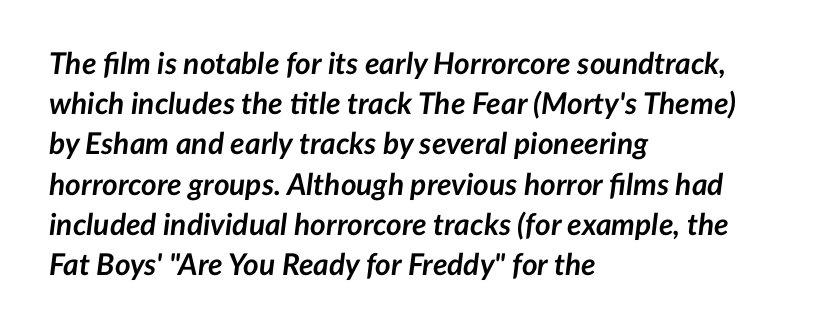
Varying glyph widths throughout — classic text-font behaviour. The letters sit at their default tracking, neither squeezed nor spread. Does the lettering tilt? It does — this is italic. The foot of each line stays bare and open. The typesetting leans heavy: a genuine bold. This block has exactly the height ordinary leading produces.
